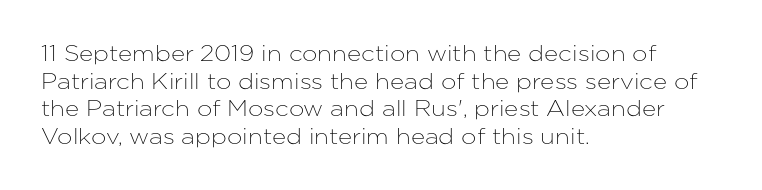
Q: Is the text italic (slanted)? A: No, it is upright.
Q: Is the text underlined? A: No.
Q: How is the paragraph aligned? A: Left-aligned.
Q: Is the spacing between letters normal or unusually wide? A: Normal.
Q: Is the spacing between lines tight, normal or loose? A: Normal.
